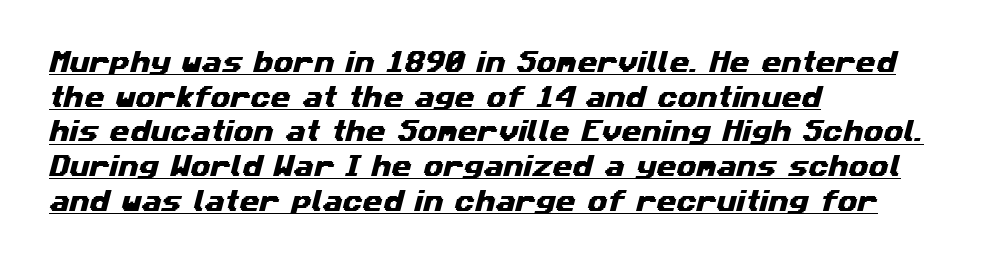
Q: Is the text underlined? A: Yes.
Q: How is the paragraph aligned? A: Left-aligned.
Q: Is the spacing between letters normal or unusually wide? A: Normal.
Q: Is the spacing between lines tight, normal or loose? A: Normal.
